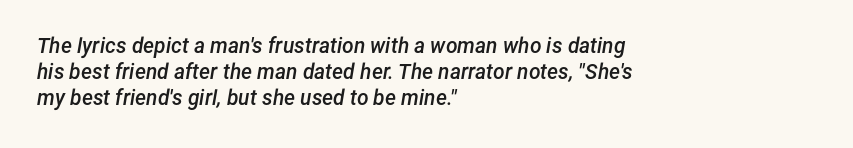
{"italic": "yes", "lean": "right", "slant_degrees": 12, "bold": "semi", "underline": "no", "align": "left", "line_spacing_ratio": 1.23, "letter_spacing": "normal", "letter_spacing_em": 0.0, "glyph_px": 21}
